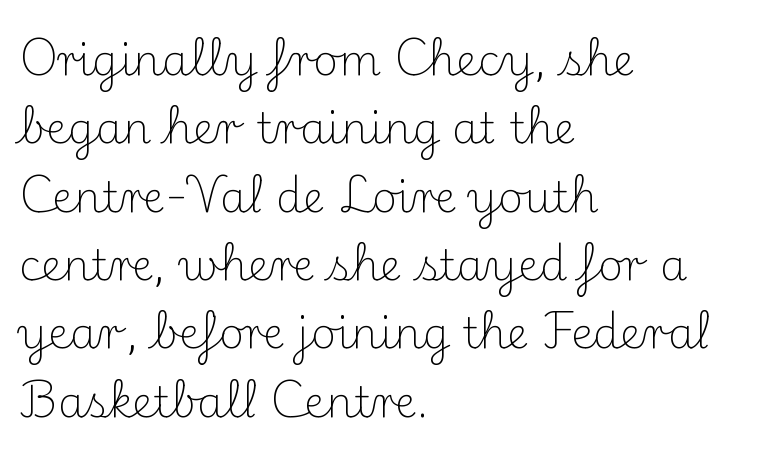
These lines sit exactly where default settings would place them. The passage is arranged the way most books set body copy — flush left. There is no visible air inserted between adjacent glyphs. Spacing verdict: proportional, widths tailored to each character. The letters stand straight up with perfectly vertical stems. Anything drawn beneath the words? Only blank space.
